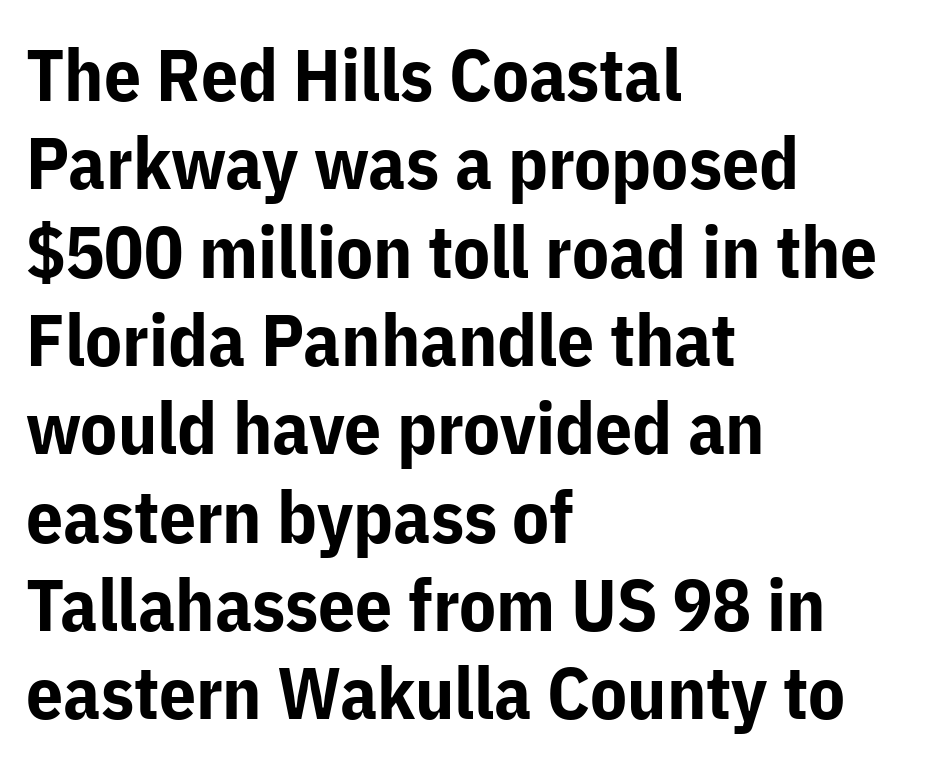
Observe the ordinary spacing: letters are neighbours, not strangers. Line beginnings align vertically; line endings do not. The letters advance in unequal steps, a hallmark of proportional type. This is heavy type, rendered in bold. You can tell from the bare stems that sans-serif type was used. Italic: no, the glyphs are upright roman.
